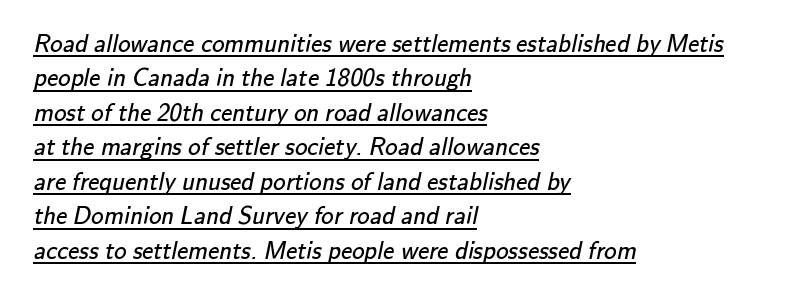
The image shows 25 px text type; set left-aligned, normal line spacing (1.38x), normal letter spacing, underlined.
